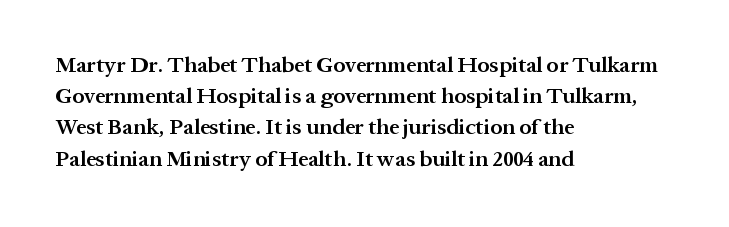
Q: Is the text bold? A: Semi-bold.
Q: Is the text italic (slanted)? A: No, it is upright.
Q: Is the text underlined? A: No.
Q: How is the paragraph aligned? A: Left-aligned.
Q: Is the spacing between letters normal or unusually wide? A: Normal.
Q: Is the spacing between lines tight, normal or loose? A: Normal.
